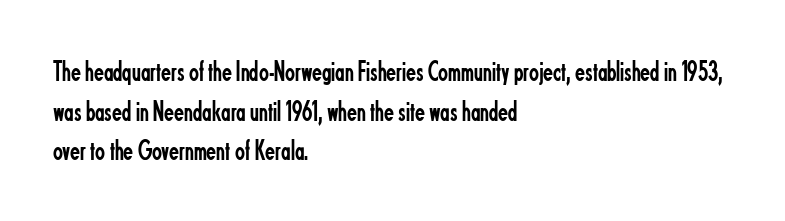
{"serif": "no", "italic": "no", "bold": "no", "weight": "regular", "width": "condensed", "stroke_contrast": "low", "x_height": "small", "monospaced": "no", "underline": "no", "align": "left", "line_spacing": "normal", "line_spacing_ratio": 1.37, "letter_spacing": "normal", "letter_spacing_em": 0.0, "glyph_px": 29}
